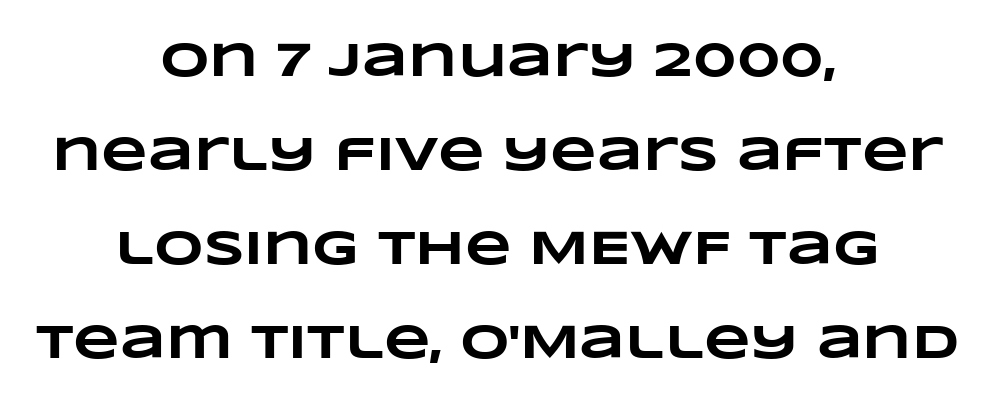
Is this a fixed-width face? No — the glyphs have proportional, varying widths. Summary of weight: heavy, a full bold. Anything drawn beneath the words? Only blank space. No extra tracking has been applied to these lines.
